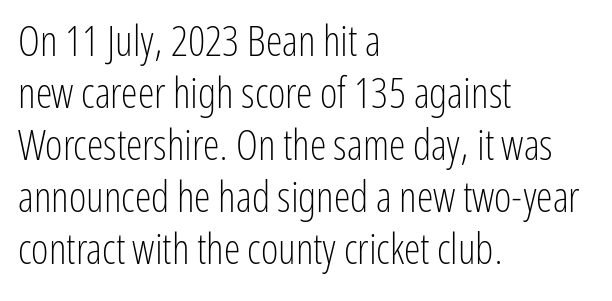
Just letters on the line, the space beneath them empty. Nobody touched the tracking dial on this one. Compared with a typical body face, this is equally light or lighter still. The lines are quadded left.
